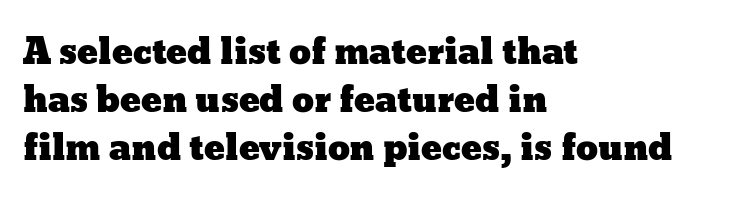
The image shows 35 px wide type, upright; set left-aligned, normal line spacing (1.37x), normal letter spacing, not underlined; low stroke contrast and a medium x-height.
